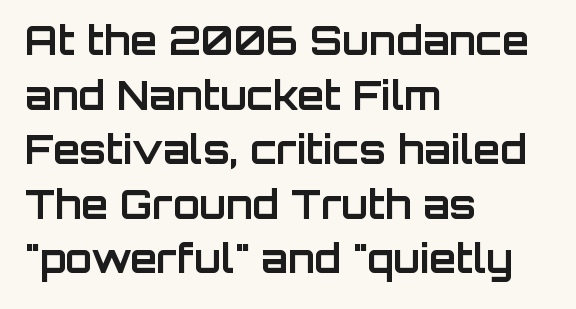
The image shows 39 px bold sans-serif type, upright; set left-aligned, normal line spacing (1.4x), normal letter spacing, not underlined; low stroke contrast and a large x-height.
